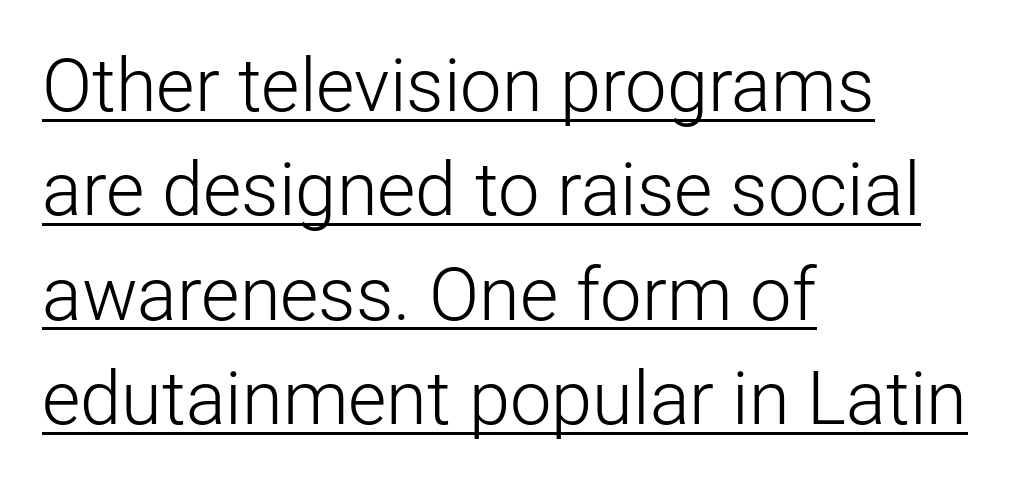
{"serif": "no", "italic": "no", "bold": "no", "weight": "light", "width": "normal", "stroke_contrast": "low", "x_height": "medium", "monospaced": "no", "underline": "yes", "align": "left", "line_spacing": "normal", "line_spacing_ratio": 1.41, "letter_spacing": "normal", "letter_spacing_em": 0.0, "glyph_px": 74}
